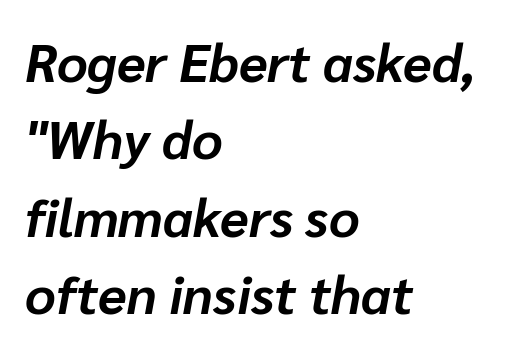
The image shows 53 px bold type, italic (leaning right); set left-aligned, normal line spacing (1.46x), normal letter spacing, not underlined; low stroke contrast and a medium x-height.
